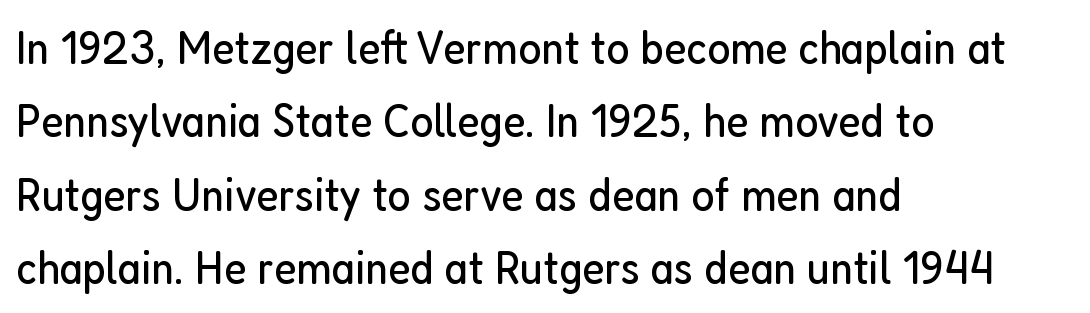
Q: Is the text bold? A: No.
Q: Is the text italic (slanted)? A: No, it is upright.
Q: Is the typeface a serif or a sans-serif typeface? A: Sans-serif.
Q: Is the text underlined? A: No.
Q: How is the paragraph aligned? A: Left-aligned.
Q: Is the spacing between letters normal or unusually wide? A: Normal.
Q: Is the spacing between lines tight, normal or loose? A: Normal.
Q: Width (condensed, normal, or wide)? A: Condensed.
Q: Stroke contrast? A: Low.
Q: x-height? A: Medium.
Q: Monospaced? A: No.
